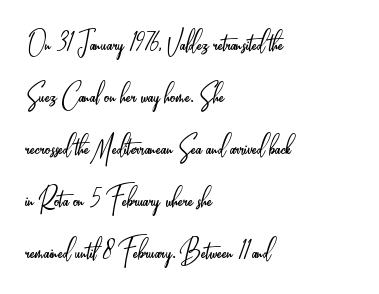
{"serif": "no", "bold": "no", "weight": "light", "width": "condensed", "stroke_contrast": "low", "x_height": "small", "monospaced": "no", "underline": "no", "align": "left", "line_spacing": "normal", "line_spacing_ratio": 1.53, "letter_spacing": "normal", "letter_spacing_em": 0.0, "glyph_px": 34}
